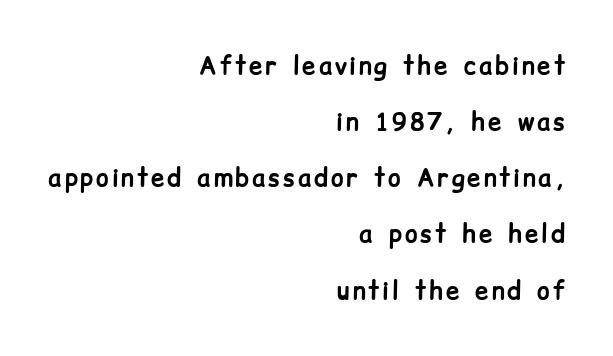
The image shows 24 px bold type, upright; set right-aligned, loose line spacing (2.34x), not underlined.
